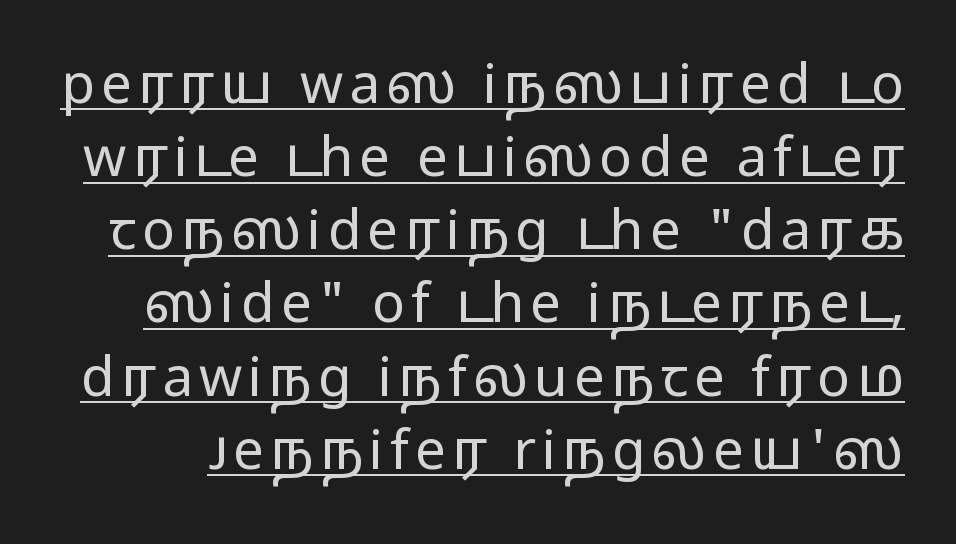
Q: Is the text bold? A: No.
Q: Is the text italic (slanted)? A: No, it is upright.
Q: Is the typeface a serif or a sans-serif typeface? A: Sans-serif.
Q: Is the text underlined? A: Yes.
Q: Is the spacing between lines tight, normal or loose? A: Normal.
Q: Width (condensed, normal, or wide)? A: Wide.
Q: Stroke contrast? A: Low.
Q: x-height? A: Medium.
Q: Monospaced? A: No.
